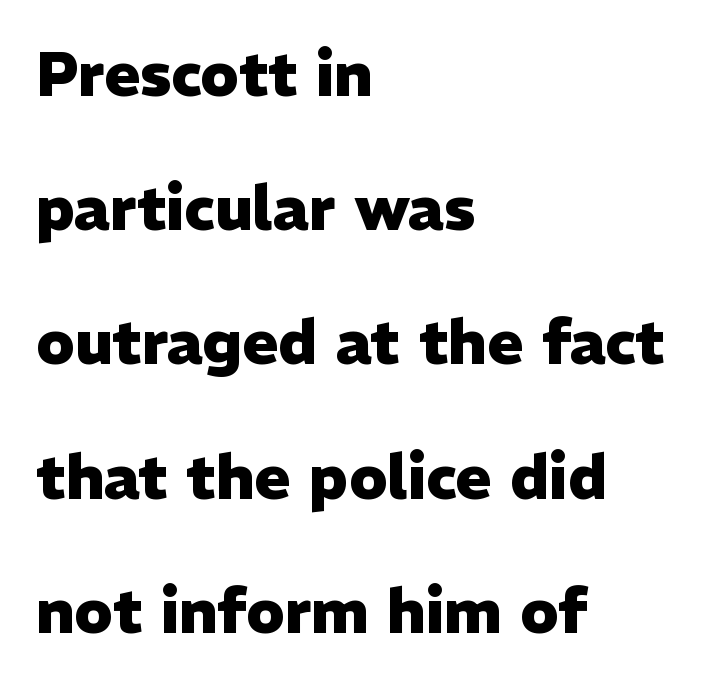
The gaps between neighbouring characters are ordinary and unremarkable. No feet cap the strokes, marking this as sans-serif type. Has an underline been added? It has not. Which margin do the lines hug? The left one — the right edge is uneven.
